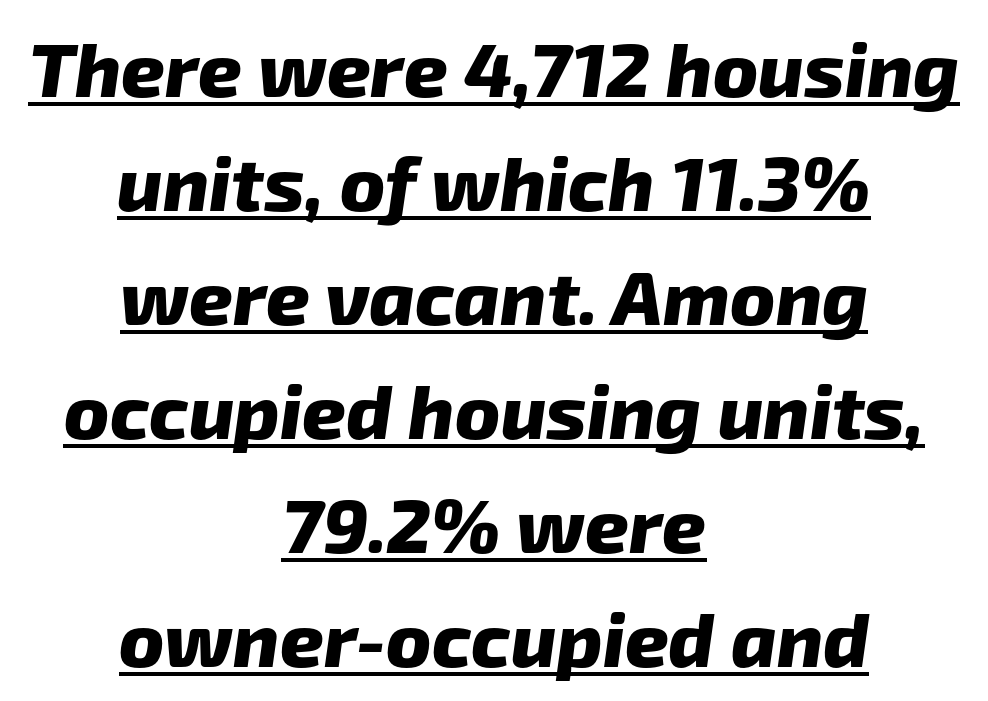
The image shows 76 px heavy sans-serif type; set centered, normal line spacing (1.5x), normal letter spacing, underlined; low stroke contrast and a medium x-height.
